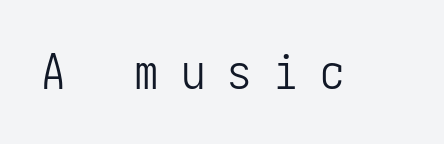
Look at the tracking — it's clearly loosened, letters drifting apart. Nobody drew a line under any word here. It's the straight-up-and-down kind of type. Check where the strokes stop: nothing finishes them off — pure sans.
